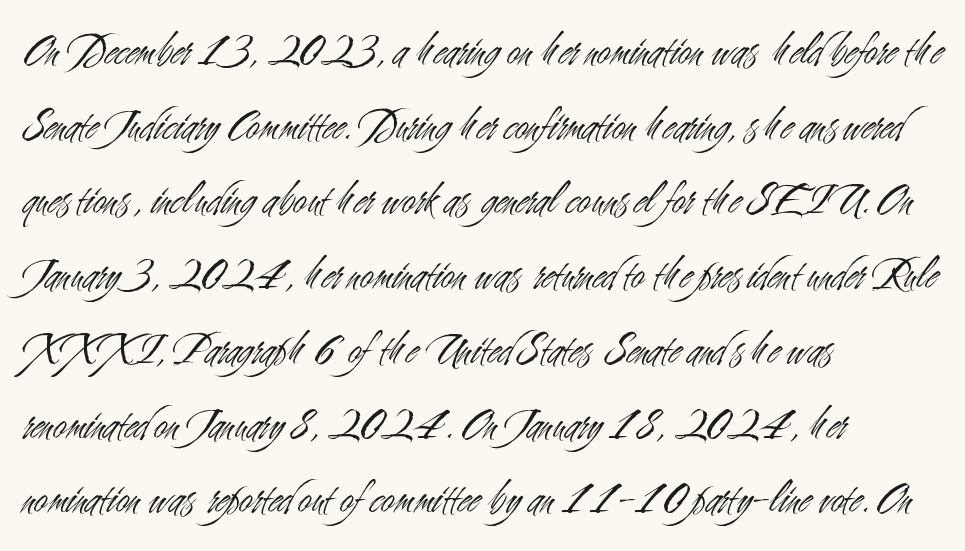
The image shows 47 px light, condensed sans-serif type; set left-aligned, normal line spacing (1.59x), normal letter spacing, not underlined; medium stroke contrast and a small x-height.
